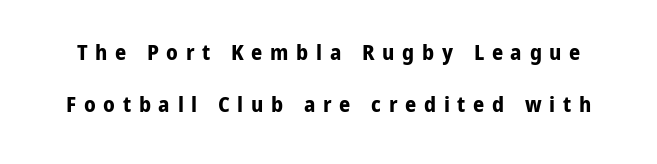
Italic: no, the glyphs are upright roman. A typesetter would call this heavily tracked-out type. The characters look thick and weighty, a clear bold. Each row of text sits above clean, open space. Successive baselines arrive slowly, with a big drop between each.
